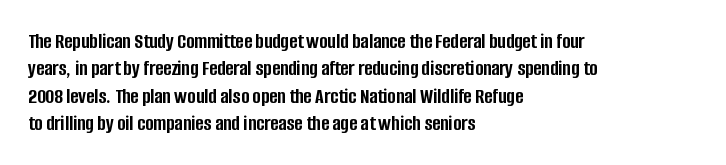
The image shows 22 px bold type, upright; set left-aligned, line spacing 1.24x, normal letter spacing, not underlined.
